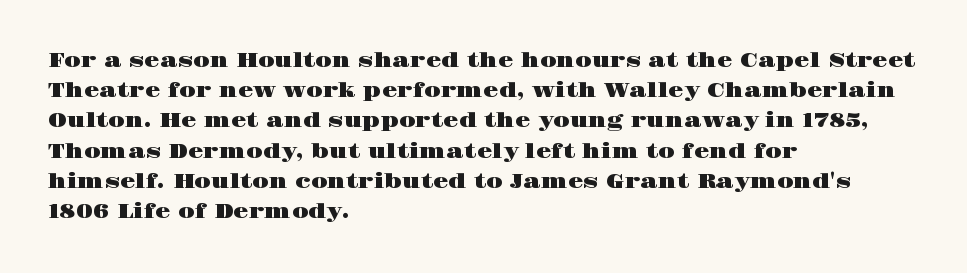
The image shows 20 px text type, upright; set left-aligned, normal line spacing (1.51x), normal letter spacing, not underlined.
